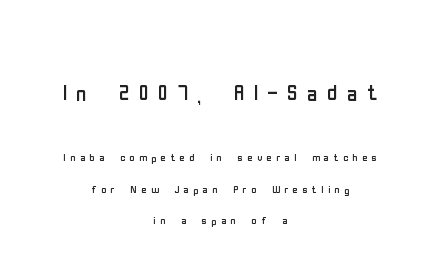
Q: Is the text bold? A: No.
Q: Is the text italic (slanted)? A: No, it is upright.
Q: Is the typeface a serif or a sans-serif typeface? A: Sans-serif.
Q: Is the text underlined? A: No.
Q: How is the paragraph aligned? A: Centered.
Q: Is the spacing between letters normal or unusually wide? A: Unusually wide.
Q: Is the spacing between lines tight, normal or loose? A: Loose.
Q: Which block of text is set in a larger size, the first (top) or the second (bottom)? A: The first (top) one.
Q: Width (condensed, normal, or wide)? A: Condensed.
Q: Stroke contrast? A: Low.
Q: x-height? A: Medium.
Q: Monospaced? A: No.
